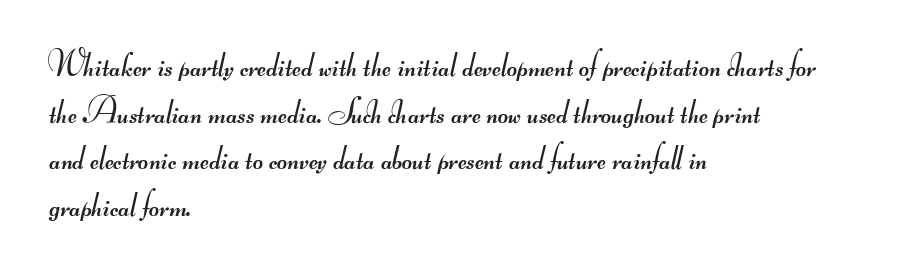
You can tell from the bare stems that sans-serif type was used. Spacing between characters is what you'd get straight out of the box. Where is the straight margin? On the left. Interline gaps are of average width in this sample. On a weight scale, this lands at 450 or below. The face used here is proportionally spaced, like ordinary book or web type.
